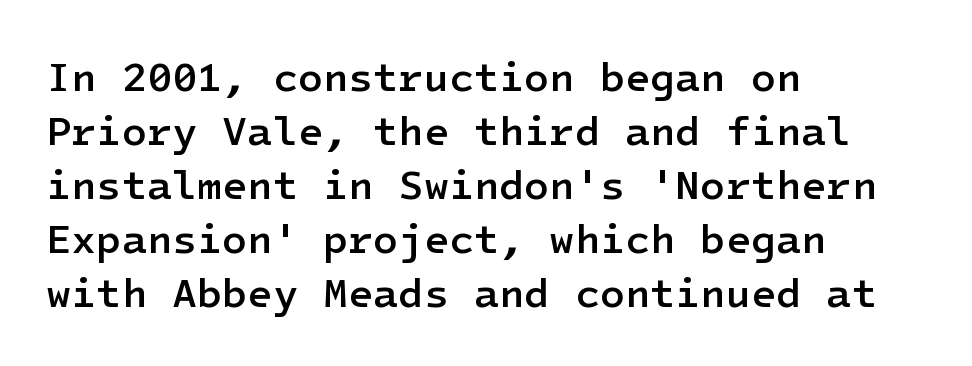
{"serif": "no", "italic": "no", "bold": "semi", "weight": "semibold", "width": "normal", "stroke_contrast": "low", "x_height": "medium", "underline": "no", "align": "left", "line_spacing": "normal", "line_spacing_ratio": 1.32, "letter_spacing": "normal", "letter_spacing_em": 0.0, "glyph_px": 41}
